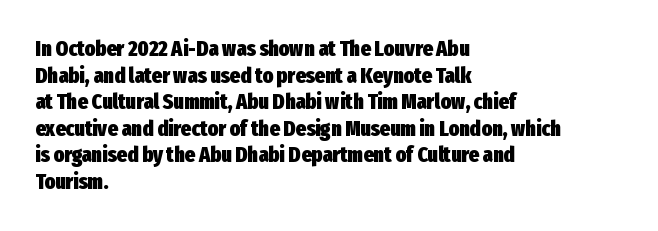
The image shows 22 px bold type, upright; set left-aligned, line spacing 1.21x, normal letter spacing, not underlined.
